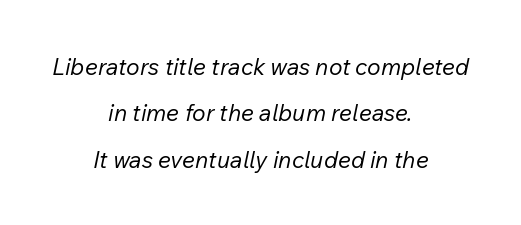
{"italic": "yes", "lean": "right", "slant_degrees": 12, "bold": "no", "underline": "no", "align": "center", "line_spacing": "loose", "line_spacing_ratio": 2.02, "letter_spacing": "normal", "letter_spacing_em": 0.0, "glyph_px": 23}
